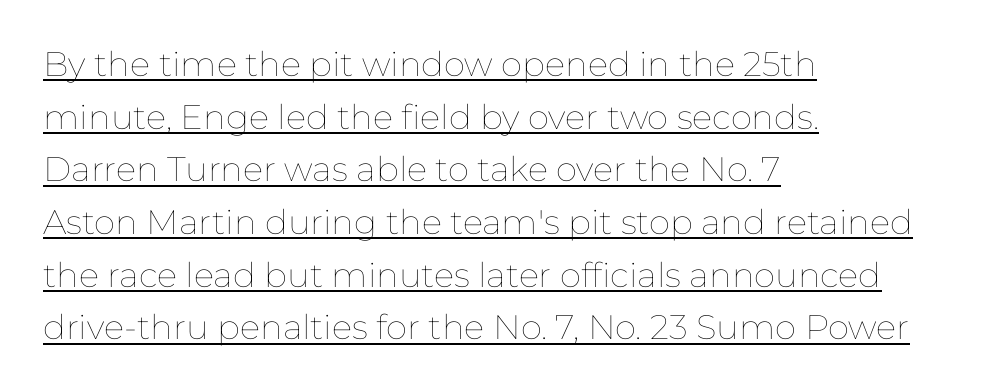
The image shows 34 px thin type, upright; set left-aligned, normal line spacing (1.55x), normal letter spacing, underlined; low stroke contrast and a medium x-height.
